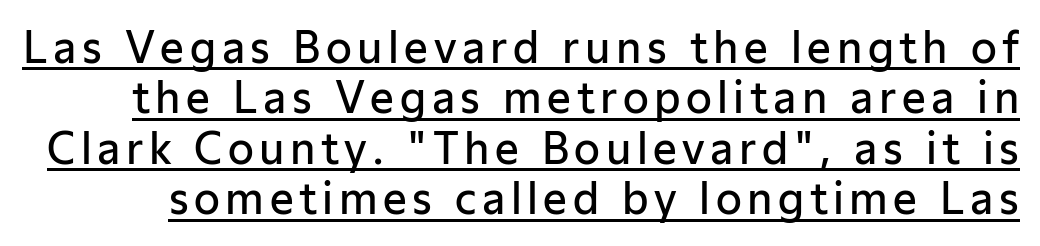
Q: Is the text bold? A: Semi-bold.
Q: Is the text italic (slanted)? A: No, it is upright.
Q: Is the typeface a serif or a sans-serif typeface? A: Sans-serif.
Q: Is the text underlined? A: Yes.
Q: Width (condensed, normal, or wide)? A: Normal.
Q: Stroke contrast? A: Low.
Q: x-height? A: Medium.
Q: Monospaced? A: No.
